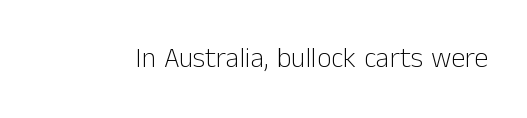
The image shows 28 px light sans-serif type, upright; set normal letter spacing, not underlined; low stroke contrast and a medium x-height.
